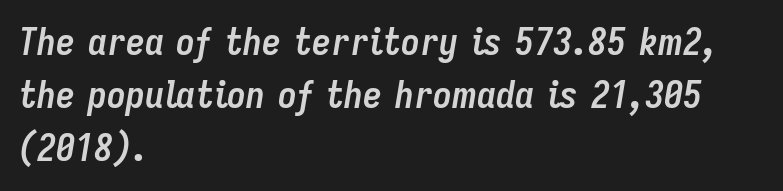
{"italic": "yes", "lean": "right", "slant_degrees": 9, "bold": "yes", "weight": "semibold", "width": "condensed", "stroke_contrast": "low", "x_height": "medium", "monospaced": "no", "underline": "no", "align": "left", "line_spacing": "normal", "line_spacing_ratio": 1.4, "letter_spacing": "normal", "letter_spacing_em": 0.0, "glyph_px": 38}
